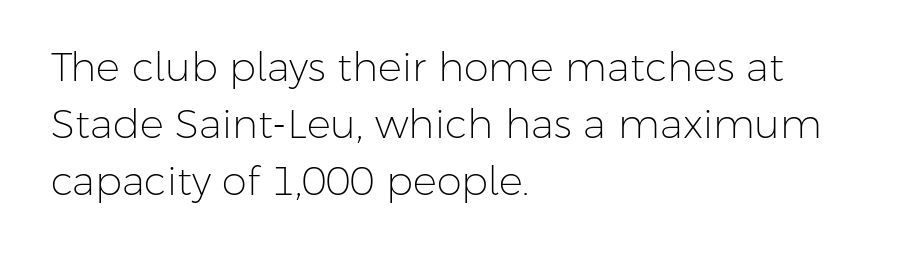
Typeset ragged right — the left edge is the straight one. Tall strokes in this sample are plumb rather than angled. Varying glyph widths throughout — classic text-font behaviour. The words here are not underlined.
